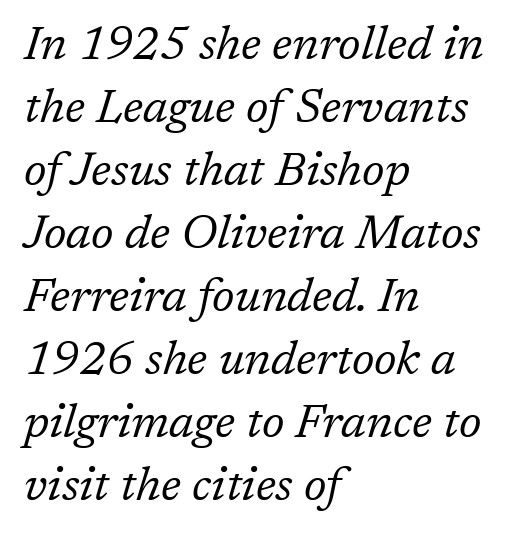
Q: Is the text bold? A: No.
Q: Is the text italic (slanted)? A: Yes, it leans right by about 17 degrees.
Q: Is the typeface a serif or a sans-serif typeface? A: Serif.
Q: Is the text underlined? A: No.
Q: How is the paragraph aligned? A: Left-aligned.
Q: Is the spacing between letters normal or unusually wide? A: Normal.
Q: Is the spacing between lines tight, normal or loose? A: Normal.
Q: Width (condensed, normal, or wide)? A: Normal.
Q: Stroke contrast? A: Low.
Q: x-height? A: Medium.
Q: Monospaced? A: No.
